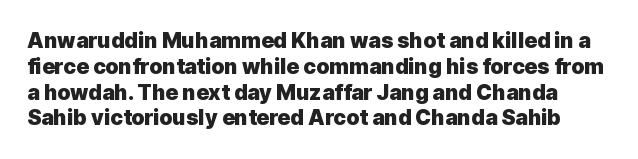
Q: Is the text bold? A: Yes.
Q: Is the text italic (slanted)? A: No, it is upright.
Q: Is the text underlined? A: No.
Q: Is the spacing between letters normal or unusually wide? A: Normal.
